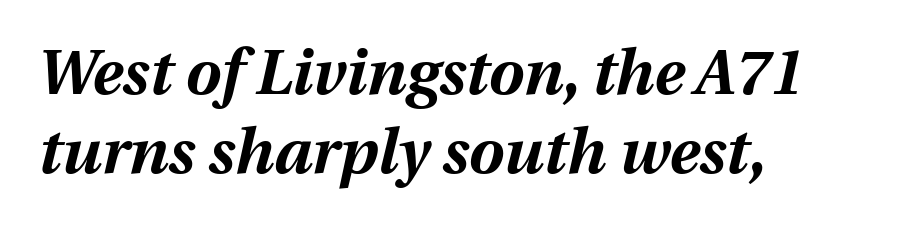
{"italic": "yes", "lean": "right", "slant_degrees": 12, "bold": "yes", "weight": "bold", "width": "normal", "stroke_contrast": "medium", "x_height": "medium", "monospaced": "no", "underline": "no", "align": "left", "line_spacing": "normal", "line_spacing_ratio": 1.25, "letter_spacing": "normal", "letter_spacing_em": 0.0, "glyph_px": 63}
